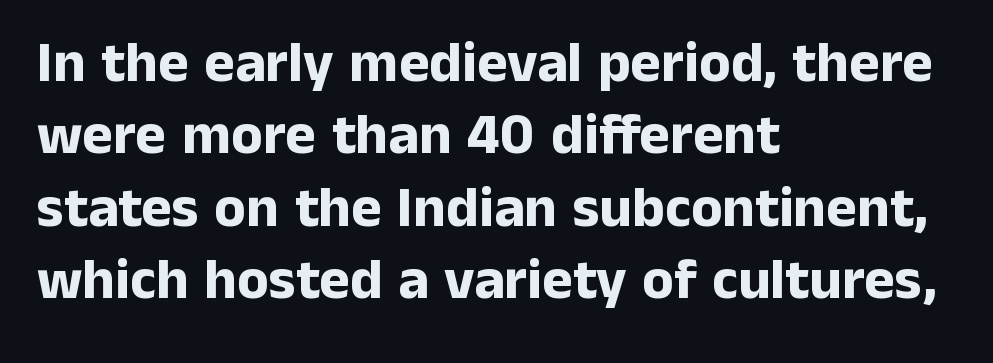
Q: Is the text bold? A: Yes.
Q: Is the text italic (slanted)? A: No, it is upright.
Q: Is the typeface a serif or a sans-serif typeface? A: Sans-serif.
Q: Is the text underlined? A: No.
Q: How is the paragraph aligned? A: Left-aligned.
Q: Is the spacing between letters normal or unusually wide? A: Normal.
Q: Is the spacing between lines tight, normal or loose? A: Normal.
Q: Width (condensed, normal, or wide)? A: Normal.
Q: Stroke contrast? A: Low.
Q: x-height? A: Medium.
Q: Monospaced? A: No.
